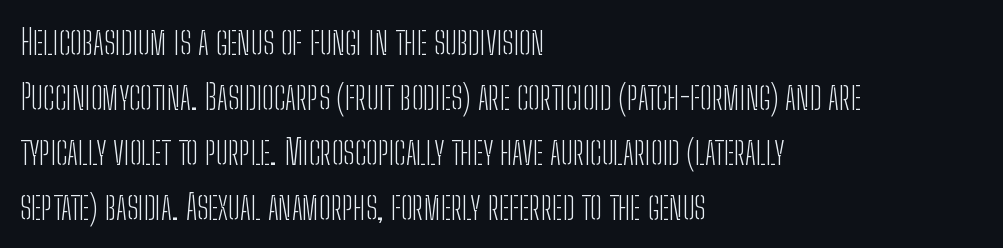
Look at the tracking — it's just the regular setting, nothing added. Short and long lines alike share a common starting point at left. Is the stroke heavy? The answer is a plain regular-or-lighter. Here the designer chose a conventional face with non-uniform glyph widths.
